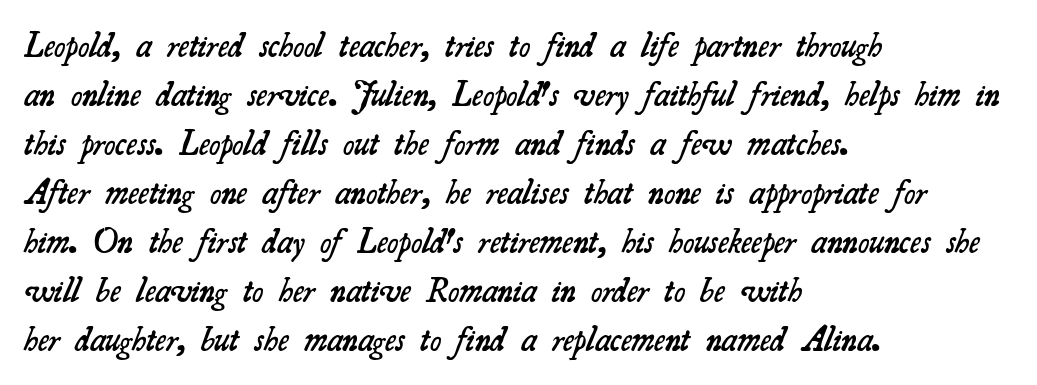
{"serif": "yes", "bold": "semi", "weight": "semibold", "width": "normal", "stroke_contrast": "medium", "x_height": "small", "monospaced": "no", "underline": "no", "align": "left", "line_spacing": "normal", "line_spacing_ratio": 1.44, "letter_spacing": "normal", "letter_spacing_em": 0.0, "glyph_px": 34}
